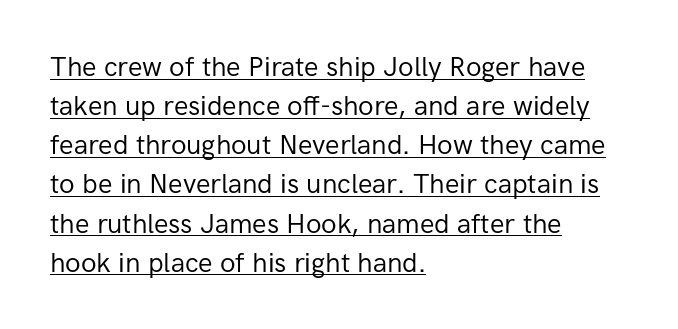
The image shows 27 px text type, upright; set left-aligned, normal line spacing (1.45x), normal letter spacing, underlined.
